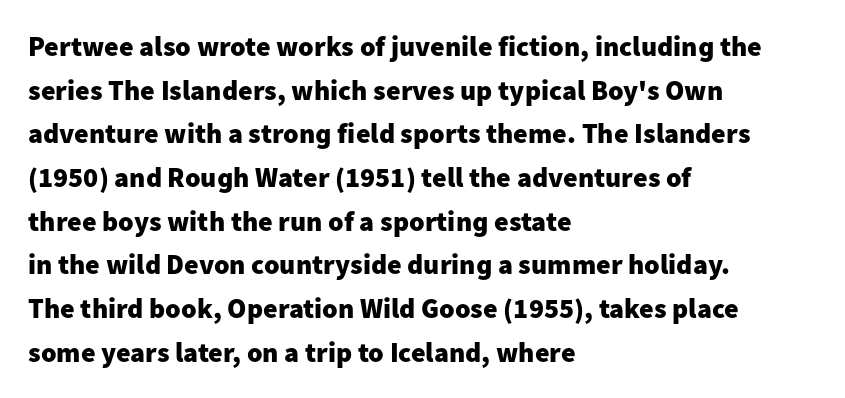
The image shows 28 px heavy sans-serif type, upright; set left-aligned, normal line spacing (1.56x), normal letter spacing, not underlined; low stroke contrast and a medium x-height.
